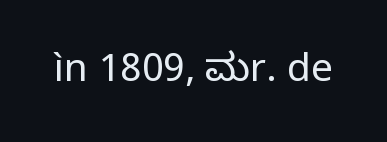
A typesetter would mark this as roman, not italic. The glyphs are unaccompanied by any horizontal stroke below them. The weight tops out at a normal text grade. Here the glyphs are tracked normally, forming tight word shapes. Letterform terminals end flat and unadorned throughout the passage.
